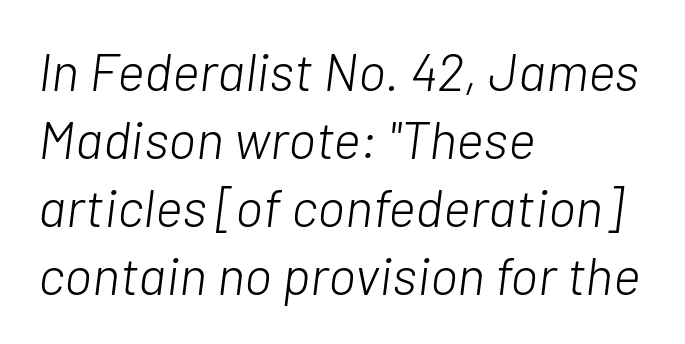
{"italic": "yes", "lean": "right", "slant_degrees": 7, "bold": "no", "weight": "light", "width": "normal", "stroke_contrast": "low", "x_height": "medium", "monospaced": "no", "underline": "no", "align": "left", "line_spacing": "normal", "line_spacing_ratio": 1.28, "letter_spacing": "normal", "letter_spacing_em": 0.0, "glyph_px": 53}
